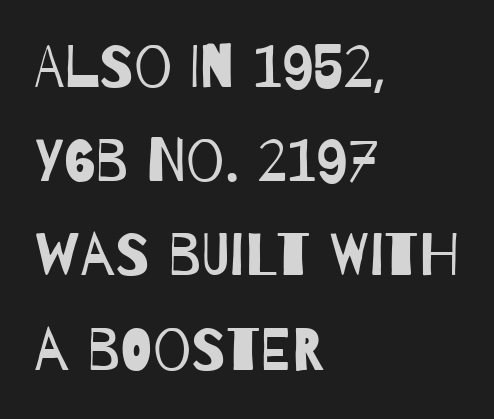
{"serif": "no", "bold": "no", "weight": "regular", "width": "condensed", "stroke_contrast": "low", "x_height": "large", "monospaced": "no", "underline": "no", "align": "left", "line_spacing": "normal", "line_spacing_ratio": 1.57, "letter_spacing": "normal", "letter_spacing_em": 0.0, "glyph_px": 60}
